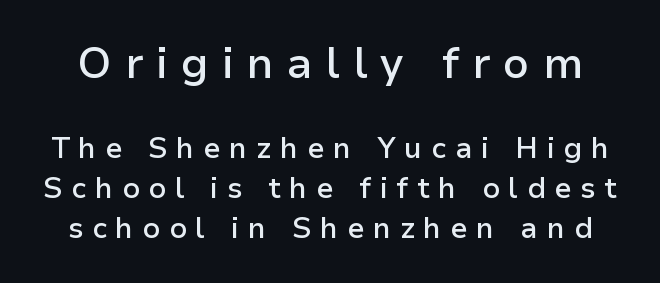
Proportional: the letters do not fall into vertical columns. Block one is the big one; block two sits smaller underneath. Regular leading. Words float on clear page, feet unadorned.
